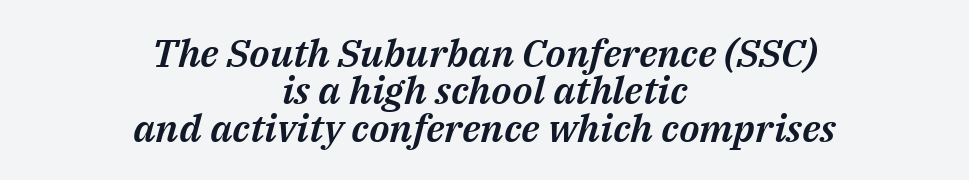
{"italic": "yes", "lean": "right", "slant_degrees": 14, "width": "normal", "stroke_contrast": "medium", "x_height": "medium", "monospaced": "no", "underline": "no", "align": "center", "line_spacing": "tight", "line_spacing_ratio": 0.96, "letter_spacing": "normal", "letter_spacing_em": 0.0, "glyph_px": 39}
